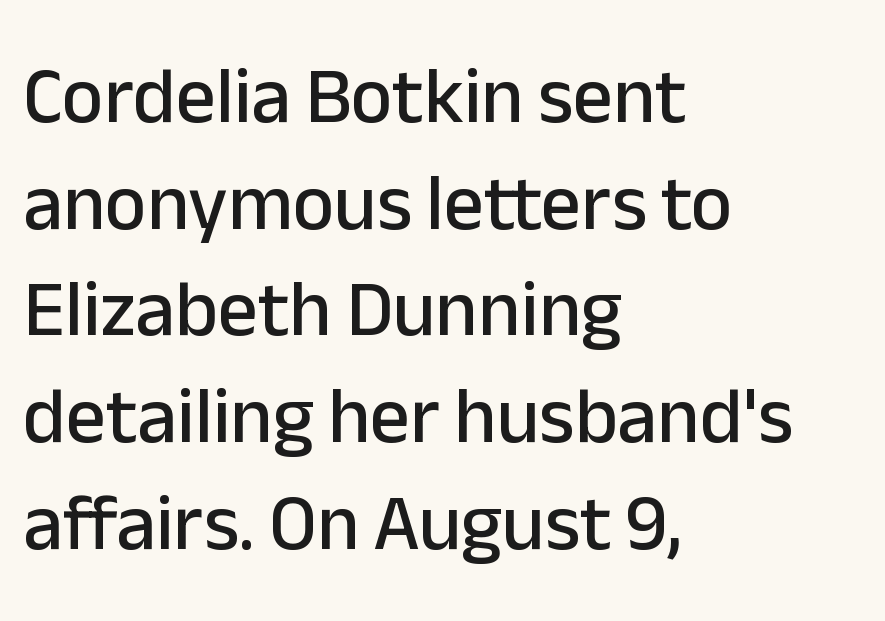
Q: Is the text italic (slanted)? A: No, it is upright.
Q: Is the typeface a serif or a sans-serif typeface? A: Sans-serif.
Q: Is the text underlined? A: No.
Q: How is the paragraph aligned? A: Left-aligned.
Q: Is the spacing between letters normal or unusually wide? A: Normal.
Q: Is the spacing between lines tight, normal or loose? A: Normal.
Q: Width (condensed, normal, or wide)? A: Normal.
Q: Stroke contrast? A: Low.
Q: x-height? A: Medium.
Q: Monospaced? A: No.
